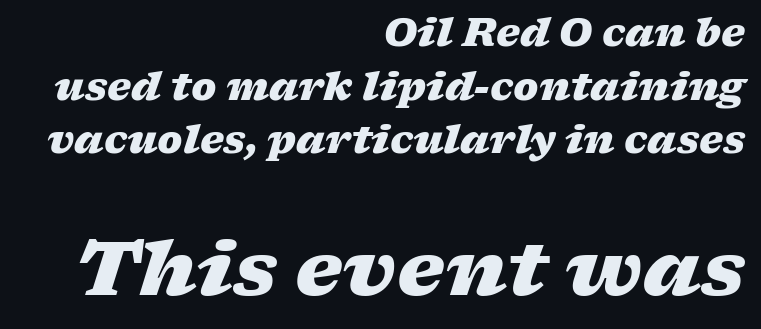
{"italic": "yes", "lean": "right", "slant_degrees": 17, "bold": "yes", "weight": "heavy", "width": "wide", "stroke_contrast": "low", "x_height": "medium", "monospaced": "no", "underline": "no", "align": "right", "line_spacing": "normal", "line_spacing_ratio": 1.41, "letter_spacing": "normal", "letter_spacing_em": 0.0, "larger_block": "second", "size_ratio": 1.97, "glyph_px": 75}
